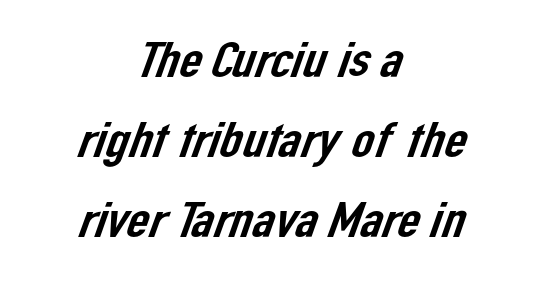
{"serif": "no", "width": "normal", "stroke_contrast": "low", "x_height": "medium", "monospaced": "no", "underline": "no", "align": "center", "line_spacing": "normal", "line_spacing_ratio": 1.6, "letter_spacing": "normal", "letter_spacing_em": 0.0, "glyph_px": 50}
